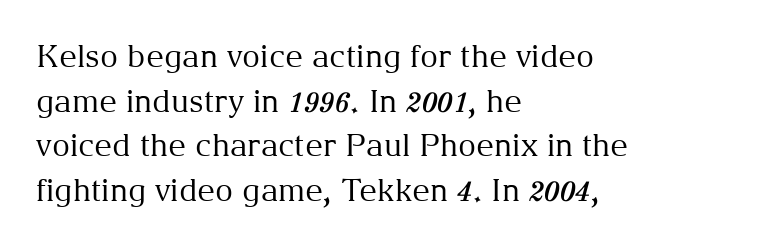
The image shows 31 px regular-weight serif type, upright; set left-aligned, normal line spacing (1.44x), normal letter spacing, not underlined; medium stroke contrast and a medium x-height.
